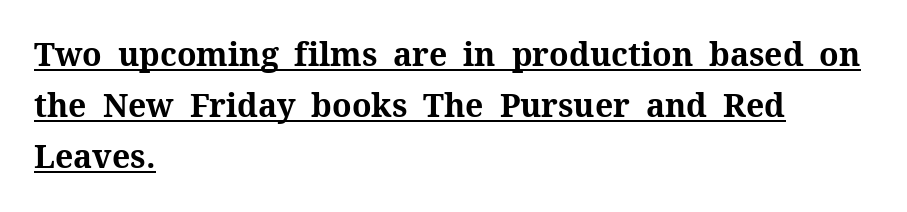
Q: Is the text bold? A: Yes.
Q: Is the text italic (slanted)? A: No, it is upright.
Q: Is the typeface a serif or a sans-serif typeface? A: Serif.
Q: Is the text underlined? A: Yes.
Q: How is the paragraph aligned? A: Left-aligned.
Q: Is the spacing between letters normal or unusually wide? A: Normal.
Q: Is the spacing between lines tight, normal or loose? A: Normal.
Q: Width (condensed, normal, or wide)? A: Normal.
Q: Stroke contrast? A: Medium.
Q: x-height? A: Medium.
Q: Monospaced? A: No.
